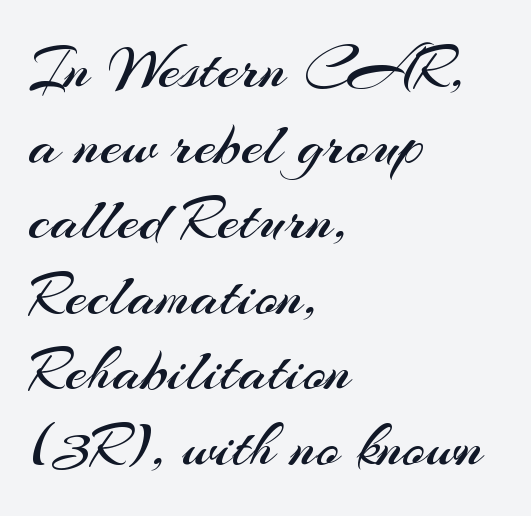
Nobody touched the tracking dial on this one. Lines of text with bare space underneath. Heaviness? Minimal to ordinary, like unemphasized prose. Varying glyph widths throughout — classic text-font behaviour.
